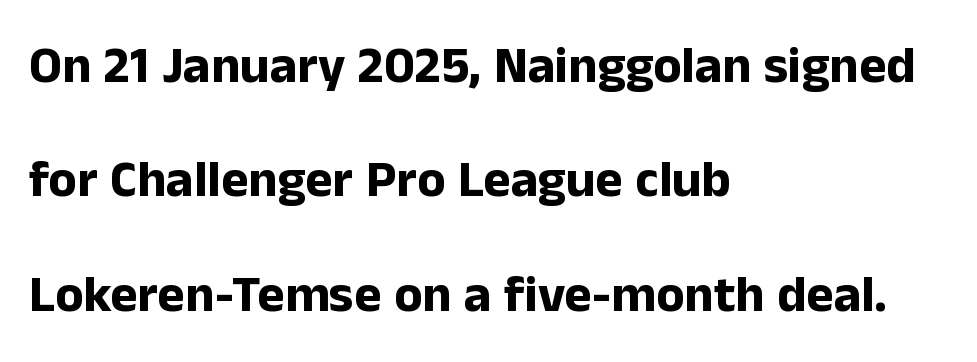
{"serif": "no", "italic": "no", "bold": "yes", "weight": "bold", "width": "normal", "stroke_contrast": "low", "x_height": "medium", "monospaced": "no", "underline": "no", "align": "left", "line_spacing": "loose", "line_spacing_ratio": 2.2, "letter_spacing": "normal", "letter_spacing_em": 0.0, "glyph_px": 52}
